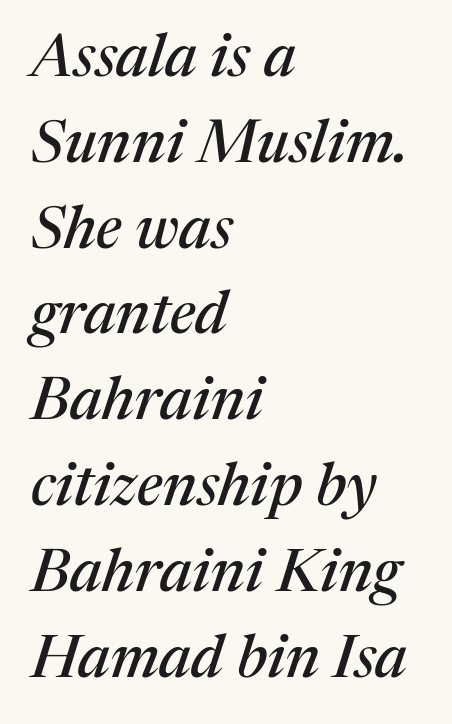
Q: Is the text italic (slanted)? A: Yes, it leans right by about 17 degrees.
Q: Is the typeface a serif or a sans-serif typeface? A: Serif.
Q: Is the text underlined? A: No.
Q: How is the paragraph aligned? A: Left-aligned.
Q: Is the spacing between letters normal or unusually wide? A: Normal.
Q: Is the spacing between lines tight, normal or loose? A: Normal.
Q: Width (condensed, normal, or wide)? A: Normal.
Q: Stroke contrast? A: Medium.
Q: x-height? A: Medium.
Q: Monospaced? A: No.
